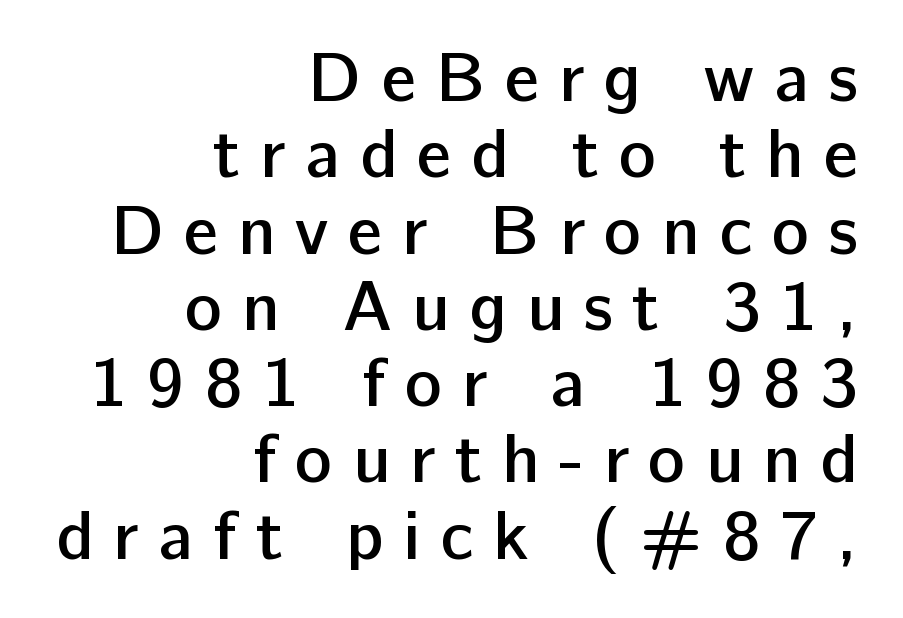
{"serif": "no", "italic": "no", "bold": "semi", "weight": "semibold", "width": "normal", "stroke_contrast": "low", "x_height": "medium", "monospaced": "no", "underline": "no", "align": "right", "line_spacing": "tight", "line_spacing_ratio": 1.09, "letter_spacing": "wide", "letter_spacing_em": 0.28, "glyph_px": 70}
